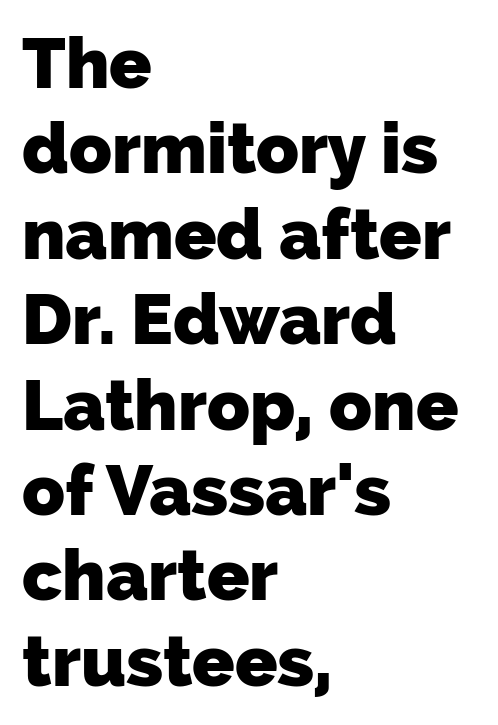
The image shows 70 px heavy sans-serif type; set left-aligned, line spacing 1.22x, normal letter spacing, not underlined; low stroke contrast and a medium x-height.
